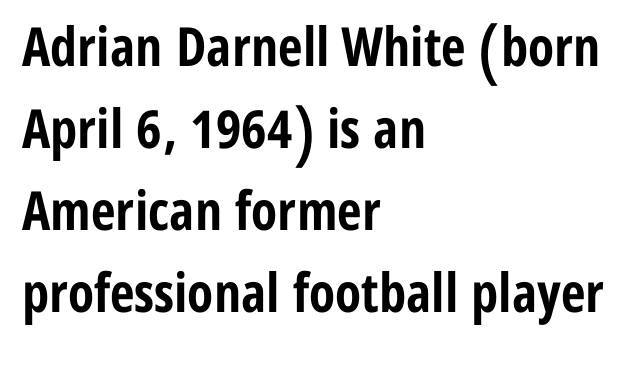
The letters stand upright; this is a roman face. A classic flush-left, rag-right setting is used for this passage. Students, observe: this is what conventionally led text looks like. Chunky letters — that's bold for sure.
